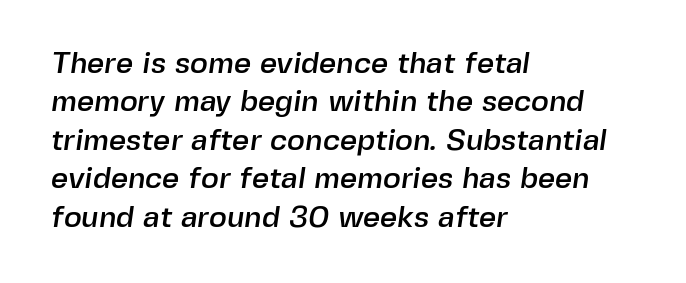
Q: Is the typeface a serif or a sans-serif typeface? A: Sans-serif.
Q: Is the text underlined? A: No.
Q: How is the paragraph aligned? A: Left-aligned.
Q: Is the spacing between letters normal or unusually wide? A: Normal.
Q: Is the spacing between lines tight, normal or loose? A: Normal.
Q: Width (condensed, normal, or wide)? A: Normal.
Q: x-height? A: Medium.
Q: Monospaced? A: No.
